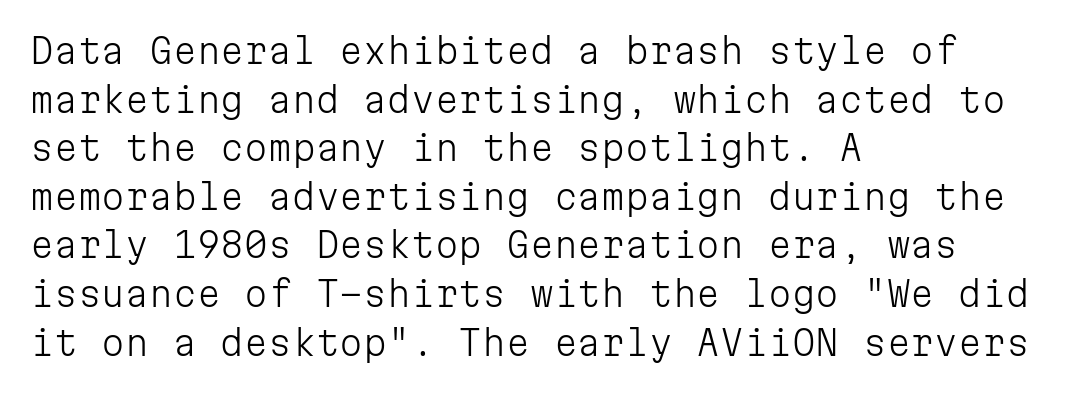
{"serif": "no", "italic": "no", "bold": "no", "weight": "light", "width": "normal", "stroke_contrast": "low", "x_height": "medium", "monospaced": "yes", "underline": "no", "align": "left", "line_spacing": "normal", "line_spacing_ratio": 1.43, "letter_spacing": "normal", "letter_spacing_em": 0.0, "glyph_px": 34}
